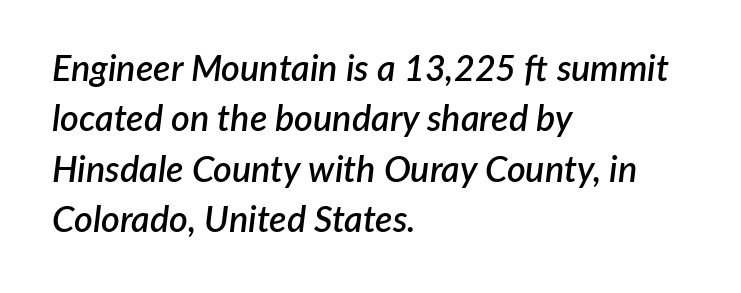
The image shows 36 px semibold type, italic (leaning right); set left-aligned, normal line spacing (1.4x), normal letter spacing, not underlined; low stroke contrast and a medium x-height.
